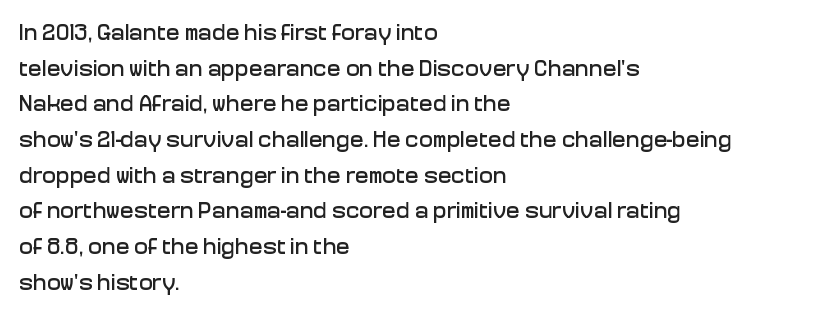
Q: Is the text italic (slanted)? A: No, it is upright.
Q: Is the text underlined? A: No.
Q: How is the paragraph aligned? A: Left-aligned.
Q: Is the spacing between letters normal or unusually wide? A: Normal.
Q: Is the spacing between lines tight, normal or loose? A: Normal.
